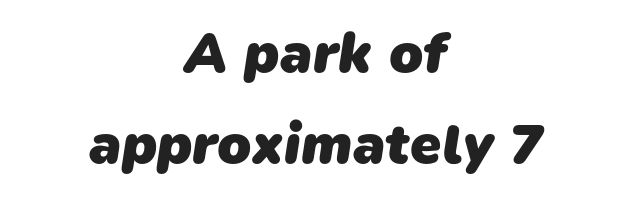
The horizontal fit of the characters is conventional and even. Bare-footed words on every line. The rows are spaced the way most documents space them. Leftover space on each line is divided equally before and after the words. The characters display no serif detailing; their extremities are plain.
